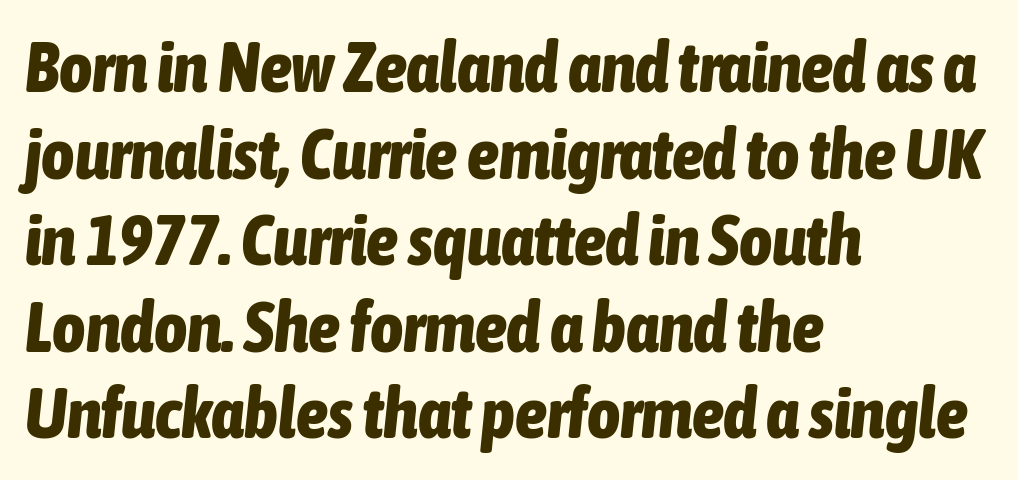
{"italic": "yes", "lean": "right", "slant_degrees": 6, "bold": "yes", "weight": "bold", "width": "condensed", "stroke_contrast": "low", "x_height": "medium", "monospaced": "no", "underline": "no", "align": "left", "line_spacing_ratio": 1.22, "letter_spacing": "normal", "letter_spacing_em": 0.0, "glyph_px": 71}
